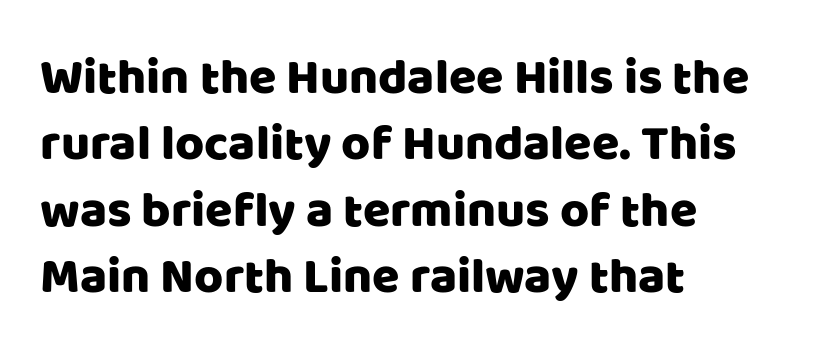
The image shows 50 px sans-serif type, upright; set left-aligned, normal line spacing (1.33x), normal letter spacing, not underlined; low stroke contrast and a large x-height.
